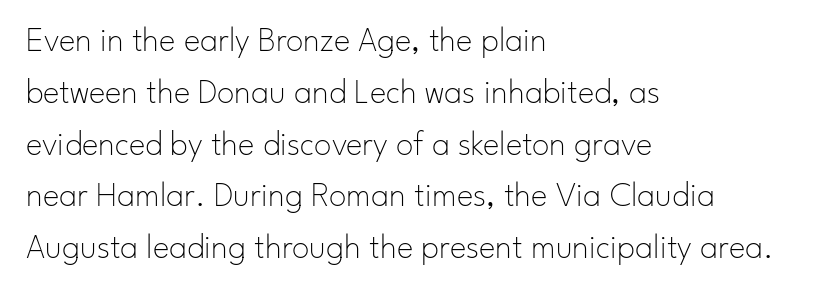
{"serif": "no", "italic": "no", "bold": "no", "weight": "thin", "width": "normal", "stroke_contrast": "low", "x_height": "small", "monospaced": "no", "underline": "no", "align": "left", "line_spacing": "normal", "line_spacing_ratio": 1.48, "letter_spacing": "normal", "letter_spacing_em": 0.0, "glyph_px": 35}
